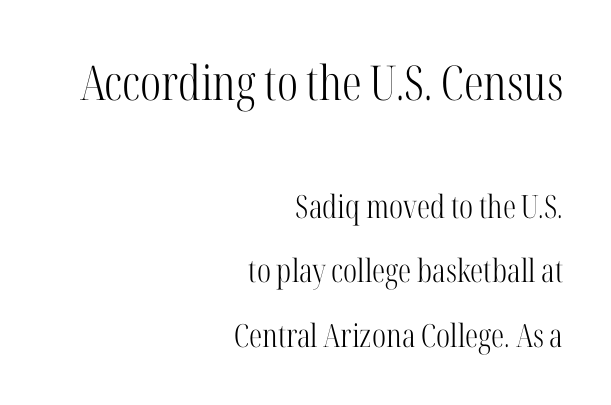
Q: Is the text bold? A: No.
Q: Is the text italic (slanted)? A: No, it is upright.
Q: Is the typeface a serif or a sans-serif typeface? A: Serif.
Q: Is the text underlined? A: No.
Q: How is the paragraph aligned? A: Right-aligned.
Q: Is the spacing between letters normal or unusually wide? A: Normal.
Q: Is the spacing between lines tight, normal or loose? A: Loose.
Q: Which block of text is set in a larger size, the first (top) or the second (bottom)? A: The first (top) one.
Q: Width (condensed, normal, or wide)? A: Condensed.
Q: Stroke contrast? A: High.
Q: x-height? A: Medium.
Q: Monospaced? A: No.
